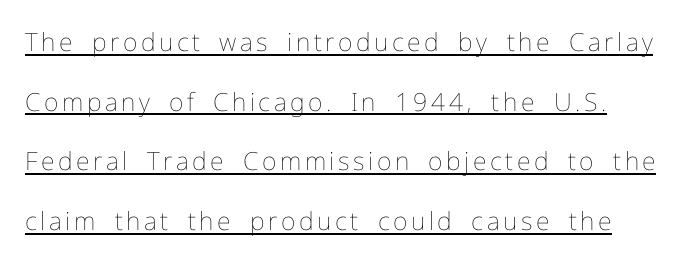
{"italic": "no", "bold": "no", "underline": "yes", "align": "left", "line_spacing": "loose", "line_spacing_ratio": 2.39, "glyph_px": 25}
